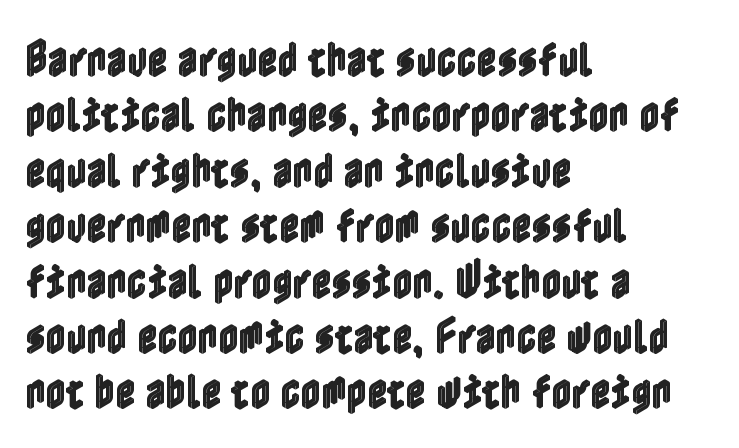
Q: Is the text italic (slanted)? A: No, it is upright.
Q: Is the text underlined? A: No.
Q: How is the paragraph aligned? A: Left-aligned.
Q: Is the spacing between letters normal or unusually wide? A: Normal.
Q: Is the spacing between lines tight, normal or loose? A: Normal.
Q: Width (condensed, normal, or wide)? A: Condensed.
Q: x-height? A: Medium.
